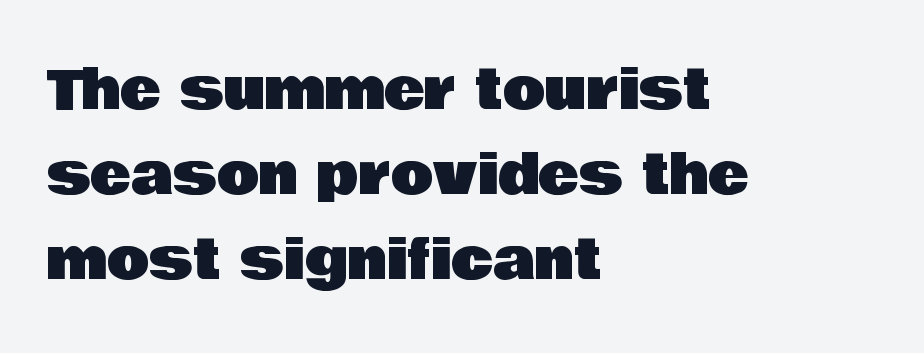
The font family rendered here belongs to the sans-serif group. What stands out about the letter spacing? Nothing — it is the standard amount. The typesetter chose a ragged-right arrangement here. It's the straight-up-and-down kind of type.
